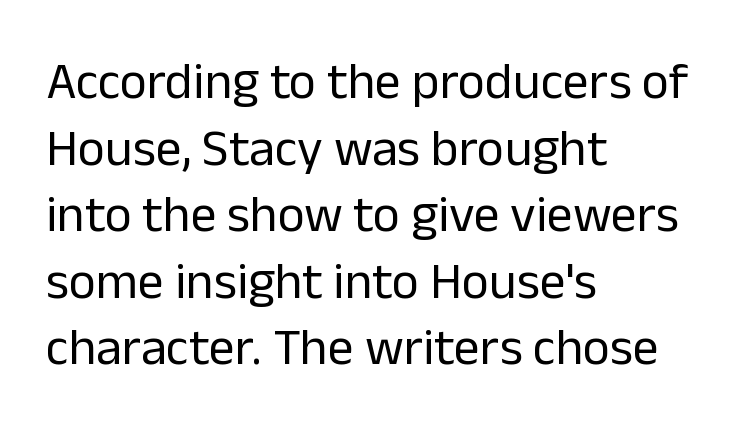
{"serif": "no", "italic": "no", "bold": "no", "weight": "regular", "width": "normal", "stroke_contrast": "low", "x_height": "medium", "monospaced": "no", "underline": "no", "align": "left", "line_spacing": "normal", "line_spacing_ratio": 1.28, "letter_spacing": "normal", "letter_spacing_em": 0.0, "glyph_px": 52}
